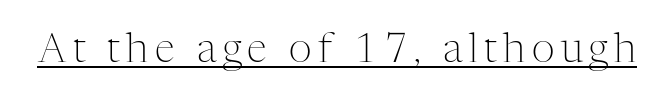
Q: Is the text bold? A: No.
Q: Is the text italic (slanted)? A: No, it is upright.
Q: Is the typeface a serif or a sans-serif typeface? A: Serif.
Q: Is the text underlined? A: Yes.
Q: Width (condensed, normal, or wide)? A: Normal.
Q: Stroke contrast? A: Medium.
Q: x-height? A: Medium.
Q: Monospaced? A: No.
